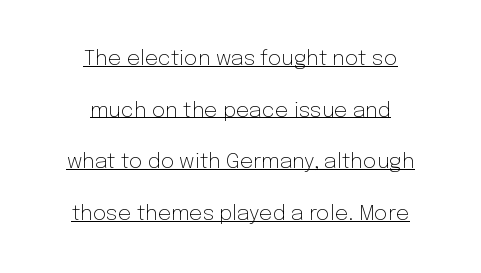
The image shows 21 px text type, upright; set centered, loose line spacing (2.46x), normal letter spacing, underlined.
